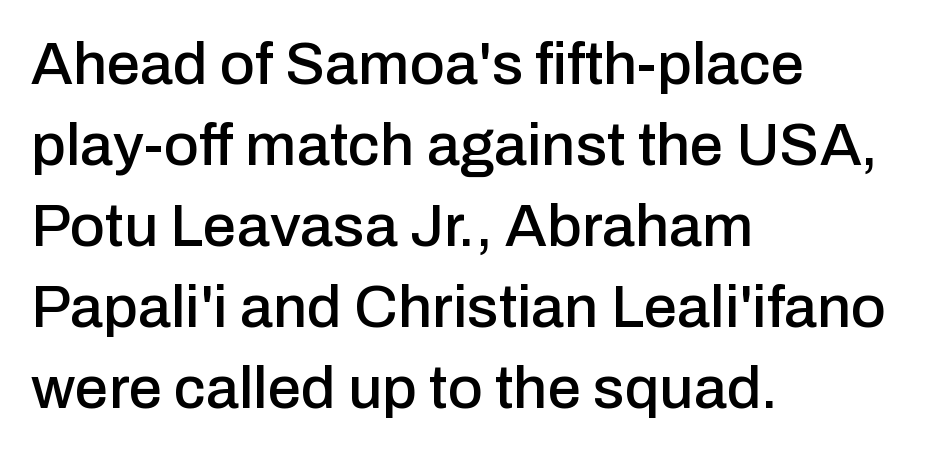
{"serif": "no", "italic": "no", "width": "normal", "stroke_contrast": "low", "x_height": "medium", "monospaced": "no", "underline": "no", "align": "left", "line_spacing": "normal", "line_spacing_ratio": 1.35, "letter_spacing": "normal", "letter_spacing_em": 0.0, "glyph_px": 60}
